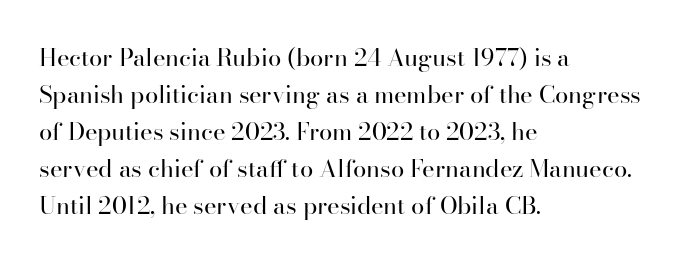
The image shows 24 px text type, upright; set left-aligned, normal line spacing (1.54x), normal letter spacing, not underlined.
